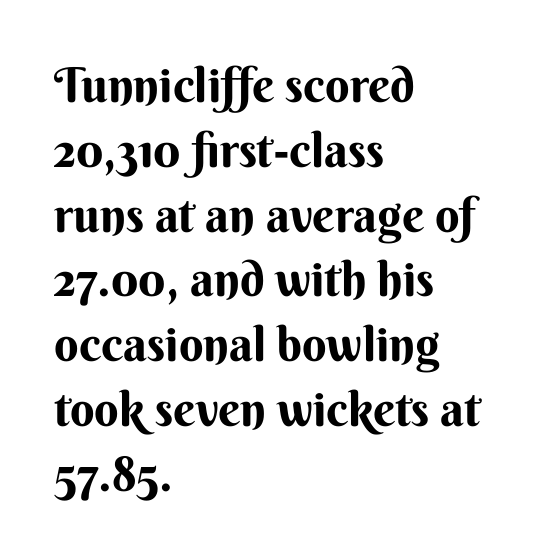
The words here are not underlined. Thick stems and heavy bowls — unmistakably bold. Horizontally, the lines are justified to the leading edge only. Posture: straight, roman, zero tilt. Vertically, the passage feels balanced, rows spaced as you'd expect. The type family on display is of the sans-serif kind.
